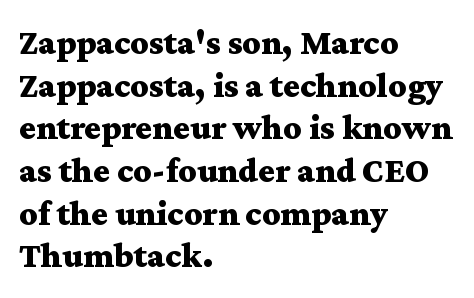
Q: Is the text bold? A: Yes.
Q: Is the text italic (slanted)? A: No, it is upright.
Q: Is the typeface a serif or a sans-serif typeface? A: Serif.
Q: Is the text underlined? A: No.
Q: How is the paragraph aligned? A: Left-aligned.
Q: Is the spacing between letters normal or unusually wide? A: Normal.
Q: Width (condensed, normal, or wide)? A: Wide.
Q: Stroke contrast? A: Medium.
Q: x-height? A: Medium.
Q: Monospaced? A: No.
